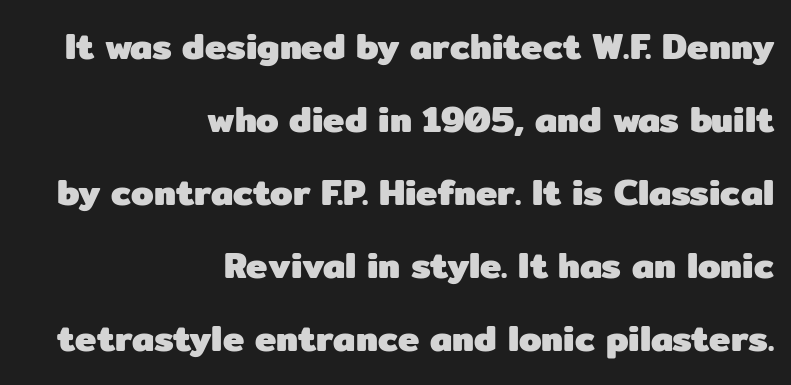
The font's upright variant was chosen for this text. Spacing between characters is what you'd get straight out of the box. What kind of face is this? One without serifs — a sans. Decoration check: the copy has no underline. The rendering uses a large line-height, opening up the rows. Each letter keeps its own natural width here, so spacing adapts to shape.
